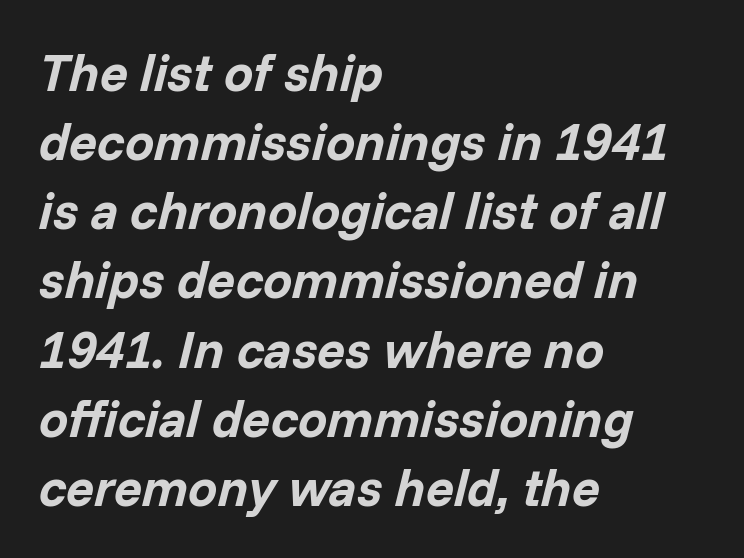
The image shows 52 px bold type, italic (leaning right); set left-aligned, normal line spacing (1.33x), normal letter spacing, not underlined; low stroke contrast and a medium x-height.
